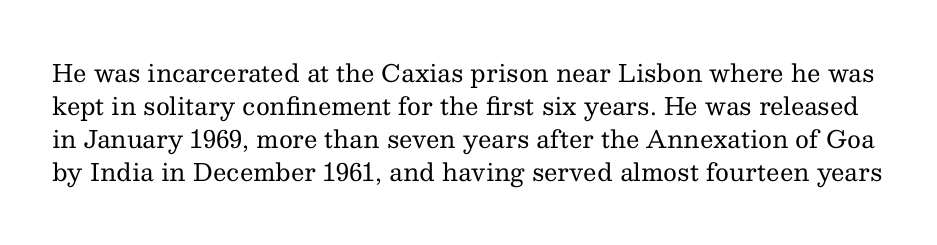
Observe the ordinary spacing: letters are neighbours, not strangers. The typeface has the unassuming heft of standard copy or less. The words here are not underlined. This is roman type, the default non-slanted kind. Notice how descenders clear the ascenders below comfortably — that's standard leading.
